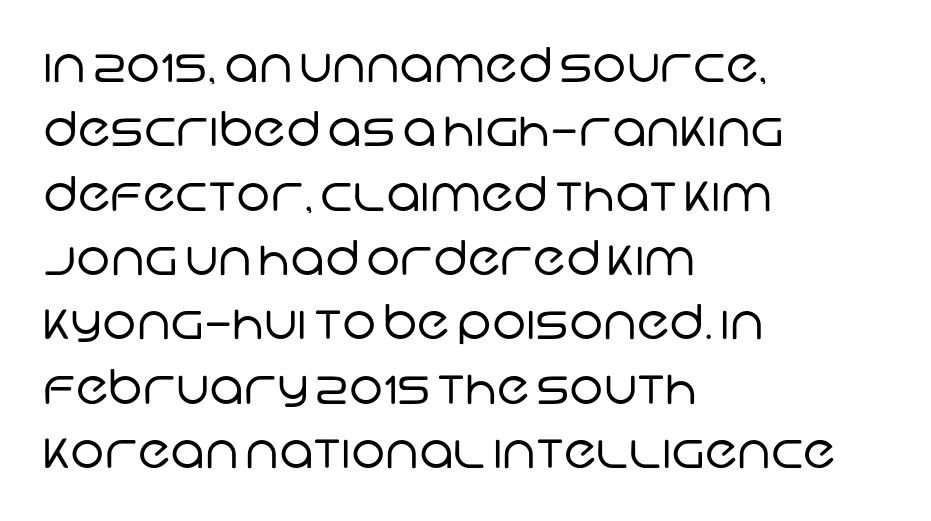
No heavy texture on the line: the type isn't bold. This sample has the flowing, uneven cadence of proportional lettering. No word sits above an underline. Between one letter and the next there's only the usual sliver of space. The paragraph has a hard left edge and a soft right edge.
